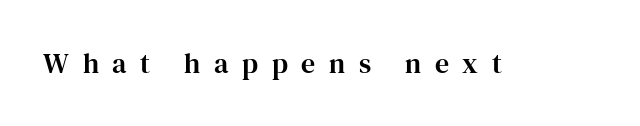
Nope, not italic — everything's standing straight. Someone cranked the tracking dial way up on this one. Character widths vary here, with narrow letters taking less room than wide ones. Yep, those are serifs on the letters. Letters rest on an invisible, unmarked baseline.
